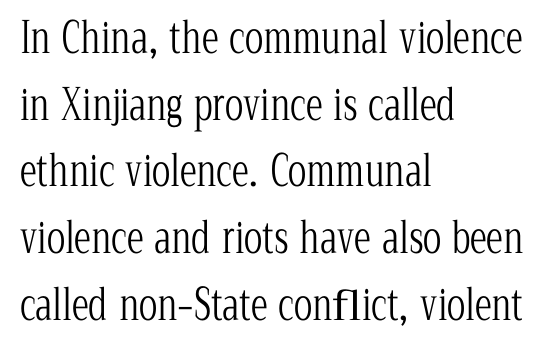
The image shows 43 px light, condensed serif type, upright; set left-aligned, normal line spacing (1.55x), normal letter spacing, not underlined; low stroke contrast and a medium x-height.
